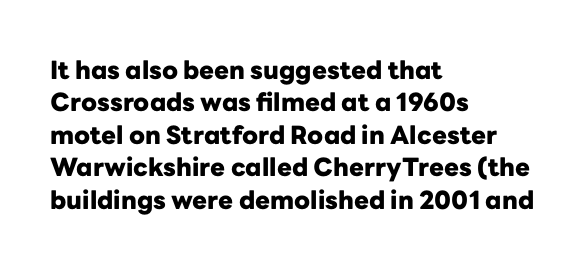
{"italic": "no", "bold": "yes", "underline": "no", "align": "left", "line_spacing": "normal", "line_spacing_ratio": 1.3, "letter_spacing": "normal", "letter_spacing_em": 0.0, "glyph_px": 25}
